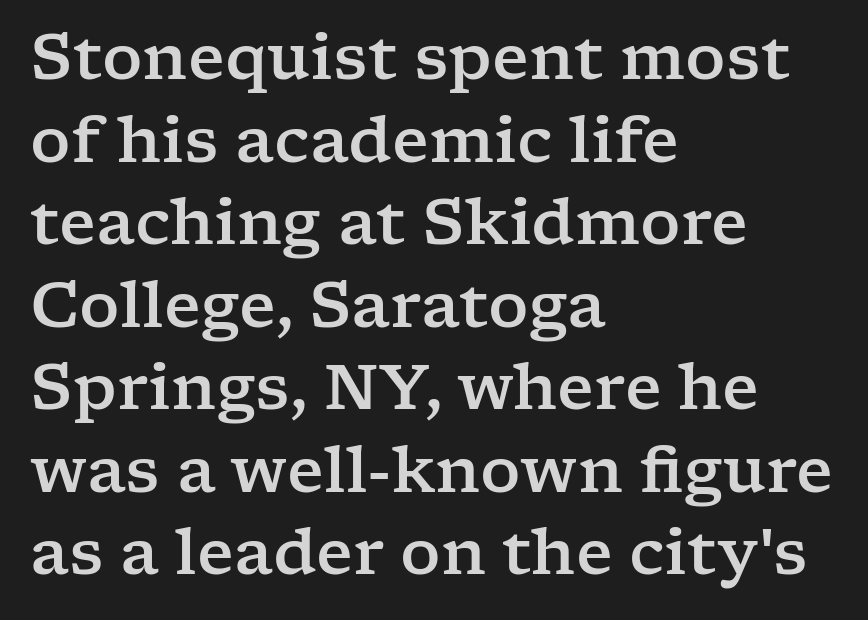
Q: Is the text italic (slanted)? A: No, it is upright.
Q: Is the typeface a serif or a sans-serif typeface? A: Serif.
Q: Is the text underlined? A: No.
Q: How is the paragraph aligned? A: Left-aligned.
Q: Is the spacing between letters normal or unusually wide? A: Normal.
Q: Is the spacing between lines tight, normal or loose? A: Normal.
Q: Width (condensed, normal, or wide)? A: Wide.
Q: Stroke contrast? A: Low.
Q: x-height? A: Medium.
Q: Monospaced? A: No.
